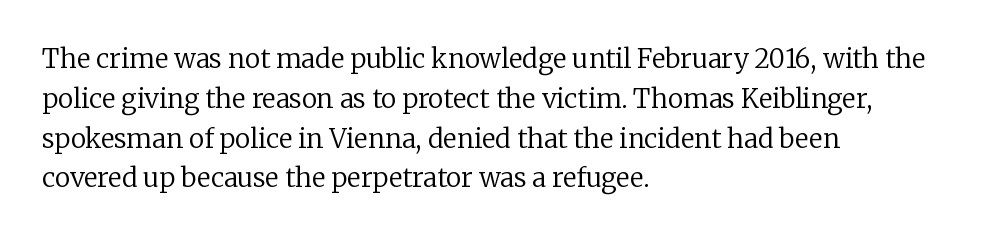
Nobody touched the tracking dial on this one. Line starts are locked; line ends wander. The block of text has a typical density, with ordinary space between rows. The glyphs are unaccompanied by any horizontal stroke below them. Notice how the stems are strictly vertical — no italics here. These glyphs show unthickened strokes, regular width or finer.
